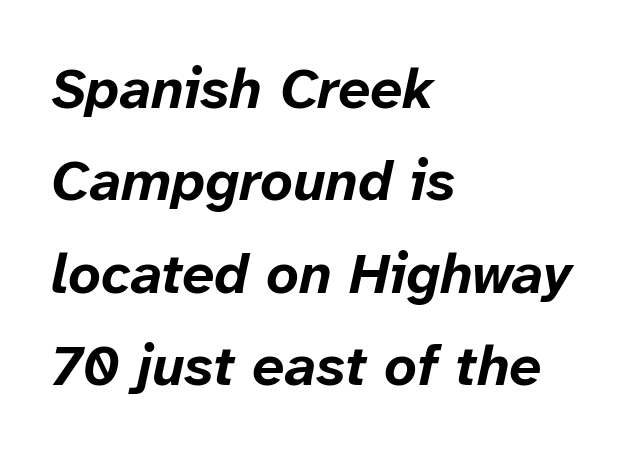
The image shows 57 px bold type, italic (leaning right); set left-aligned, normal line spacing (1.62x), normal letter spacing, not underlined; low stroke contrast and a medium x-height.
